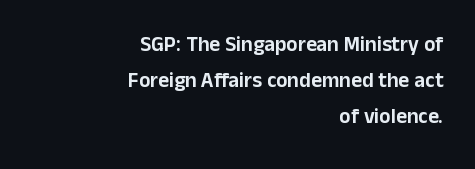
The image shows 21 px text type, upright; set right-aligned, line spacing 1.72x, normal letter spacing, not underlined.
